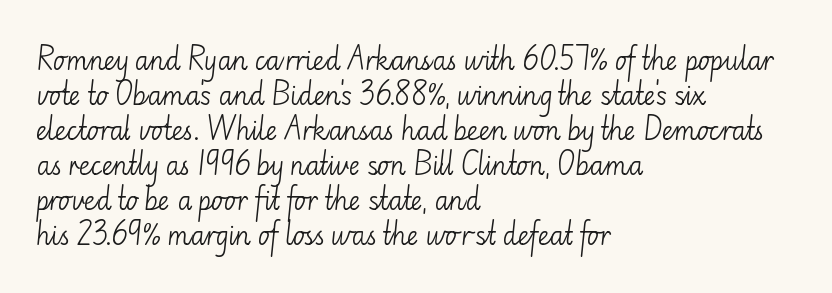
{"bold": "no", "underline": "no", "align": "left", "line_spacing": "normal", "line_spacing_ratio": 1.4, "letter_spacing": "normal", "letter_spacing_em": 0.0, "glyph_px": 25}
